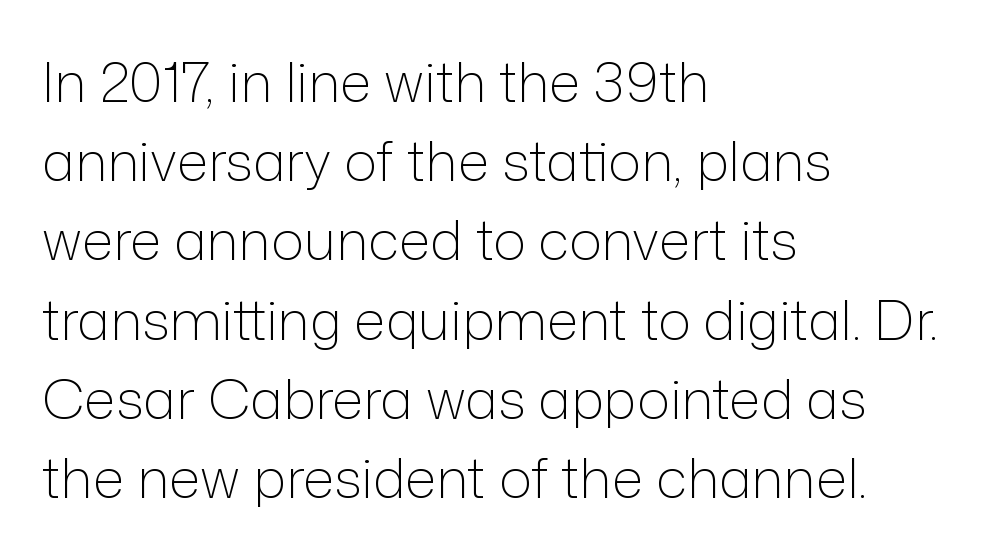
The image shows 55 px light sans-serif type, upright; set left-aligned, normal line spacing (1.44x), normal letter spacing, not underlined; low stroke contrast and a medium x-height.
